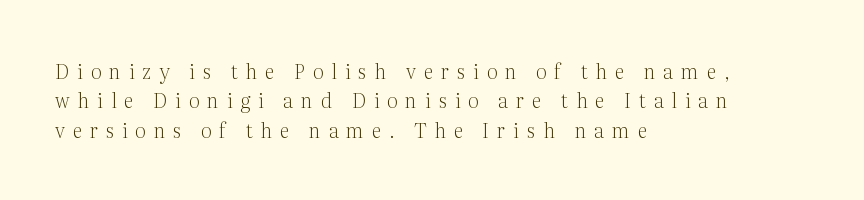
The image shows 20 px text type, upright; set left-aligned, normal line spacing (1.47x), unusually wide letter spacing (+0.39 em), not underlined.
